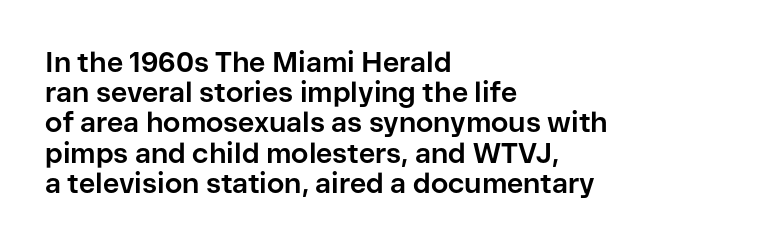
Q: Is the text bold? A: Yes.
Q: Is the text italic (slanted)? A: No, it is upright.
Q: Is the typeface a serif or a sans-serif typeface? A: Sans-serif.
Q: Is the text underlined? A: No.
Q: How is the paragraph aligned? A: Left-aligned.
Q: Is the spacing between letters normal or unusually wide? A: Normal.
Q: Is the spacing between lines tight, normal or loose? A: Tight.
Q: Width (condensed, normal, or wide)? A: Normal.
Q: Stroke contrast? A: Low.
Q: x-height? A: Medium.
Q: Monospaced? A: No.
